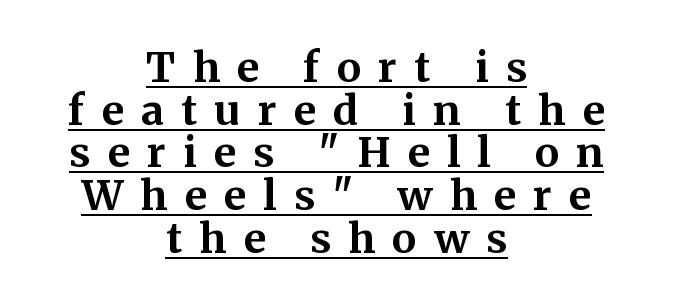
Q: Is the text bold? A: Yes.
Q: Is the text italic (slanted)? A: No, it is upright.
Q: Is the typeface a serif or a sans-serif typeface? A: Serif.
Q: Is the text underlined? A: Yes.
Q: How is the paragraph aligned? A: Centered.
Q: Is the spacing between letters normal or unusually wide? A: Unusually wide.
Q: Is the spacing between lines tight, normal or loose? A: Tight.
Q: Width (condensed, normal, or wide)? A: Normal.
Q: Stroke contrast? A: Medium.
Q: x-height? A: Medium.
Q: Monospaced? A: No.
